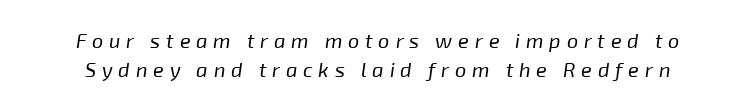
Weight: not bold — regular or lighter. Caption: expanded tracking, letters set apart. Clear beneath every line of the passage. The leading is moderate, giving the passage an even texture.
